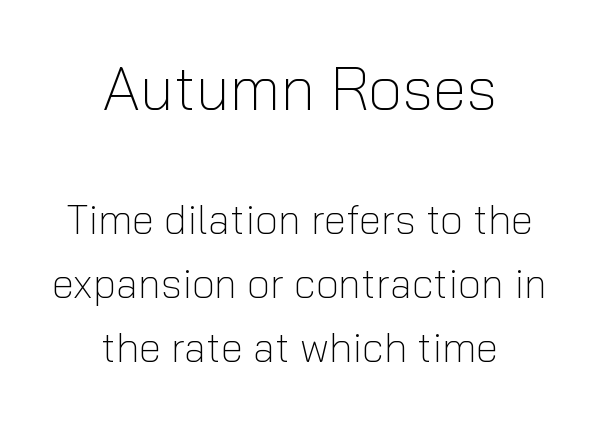
The image shows 61 px light sans-serif type, upright; set centered, normal line spacing (1.56x), normal letter spacing, not underlined; the first (top) block is 1.49x larger; low stroke contrast and a medium x-height.
